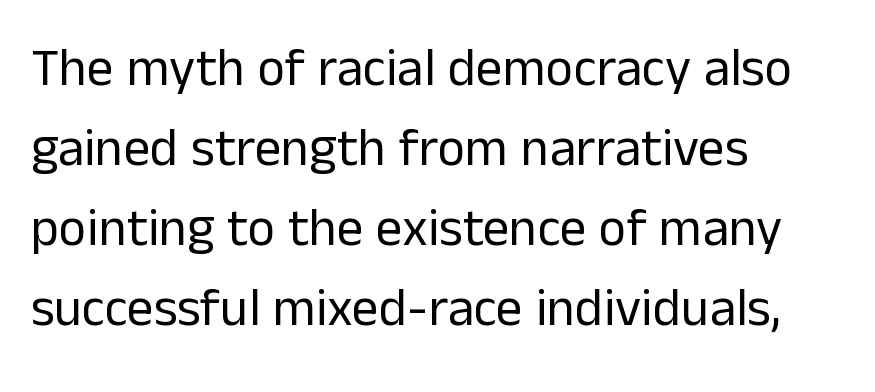
{"serif": "no", "italic": "no", "bold": "no", "weight": "regular", "width": "normal", "stroke_contrast": "low", "x_height": "medium", "monospaced": "no", "underline": "no", "align": "left", "line_spacing": "normal", "line_spacing_ratio": 1.51, "letter_spacing": "normal", "letter_spacing_em": 0.0, "glyph_px": 53}
